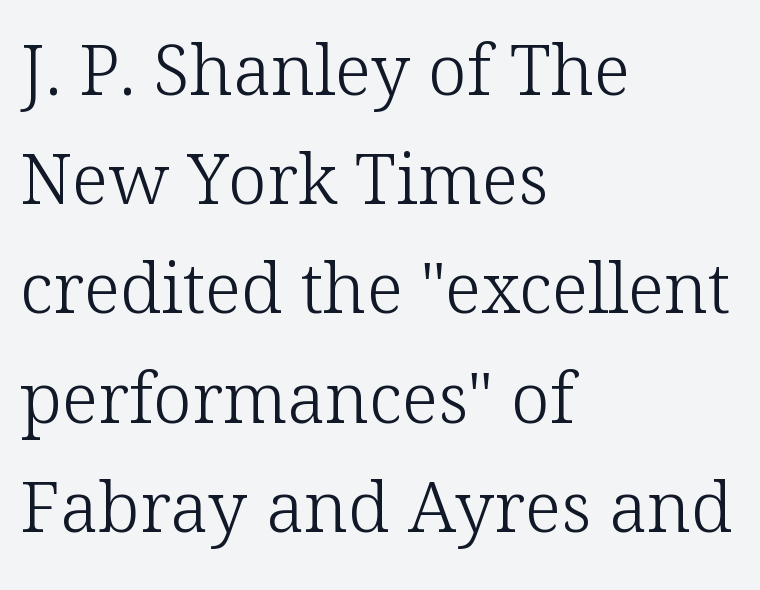
The typeface chosen for these lines features serifs. Counters stay open thanks to moderate or lighter strokes. Is the block centered? No — it sits flush against the left margin. This rendering leaves character spacing at its baseline value. Proportional: the letters do not fall into vertical columns.
